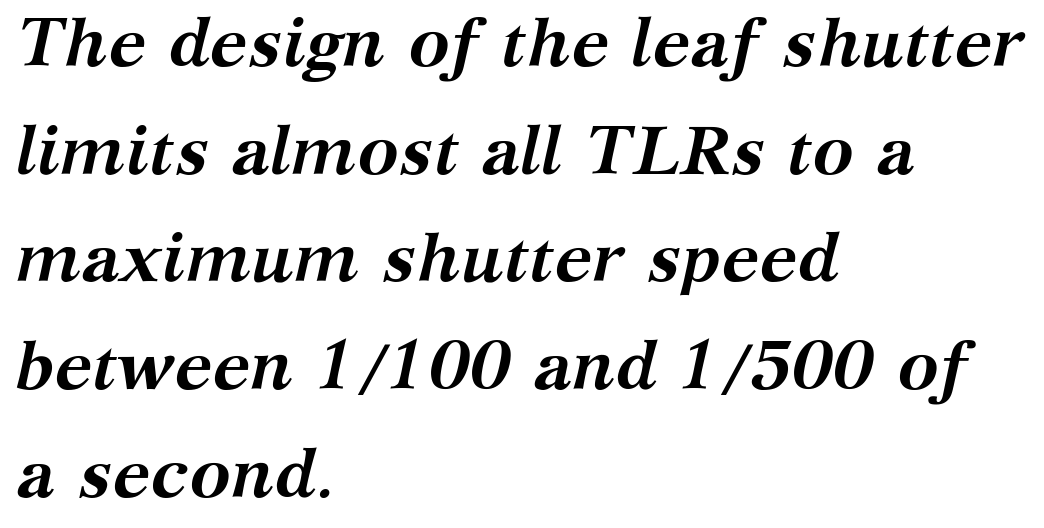
The image shows 69 px semibold serif type, italic (leaning right); set left-aligned, normal line spacing (1.56x), normal letter spacing, not underlined; medium stroke contrast and a medium x-height.
